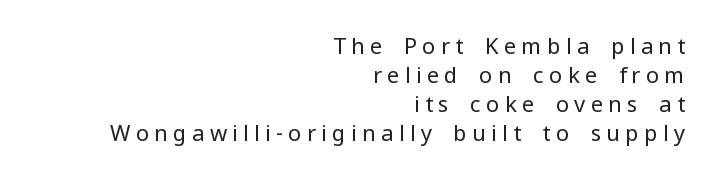
Q: Is the text bold? A: No.
Q: Is the text italic (slanted)? A: No, it is upright.
Q: Is the text underlined? A: No.
Q: How is the paragraph aligned? A: Right-aligned.
Q: Is the spacing between letters normal or unusually wide? A: Unusually wide.
Q: Is the spacing between lines tight, normal or loose? A: Normal.
